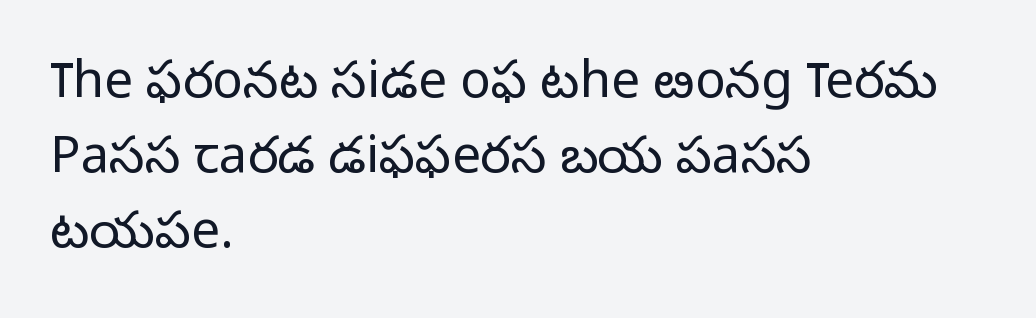
{"serif": "no", "italic": "no", "bold": "no", "weight": "light", "width": "normal", "stroke_contrast": "low", "x_height": "medium", "monospaced": "no", "underline": "no", "align": "left", "line_spacing": "normal", "line_spacing_ratio": 1.47, "letter_spacing": "normal", "letter_spacing_em": 0.0, "glyph_px": 51}
